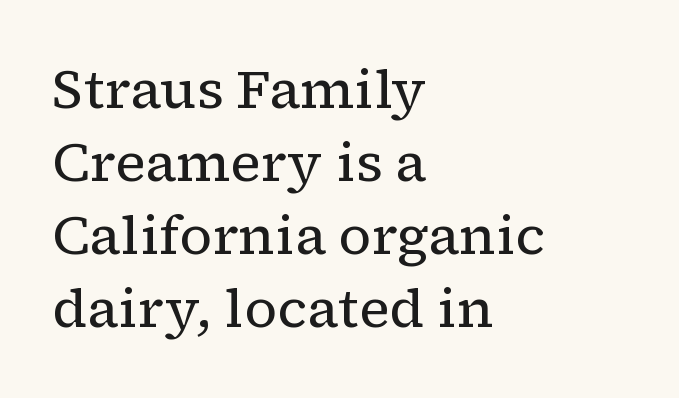
The image shows 54 px regular-weight serif type, upright; set left-aligned, normal line spacing (1.35x), normal letter spacing, not underlined; low stroke contrast and a medium x-height.
